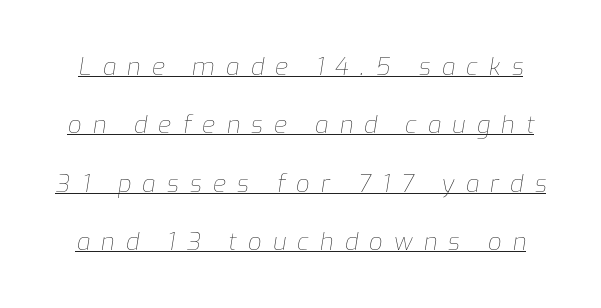
The face used here has a pronounced slope to its letters. Compared with typical paragraphs, the rows here are farther apart. Students, observe the line beneath the letters — that is underlining. This reads as an unemphasized weight, regular at the heaviest. The face used here is rendered with a markedly widened letterfit.
